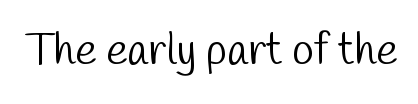
Q: Is the text bold? A: No.
Q: Is the typeface a serif or a sans-serif typeface? A: Sans-serif.
Q: Is the text underlined? A: No.
Q: Is the spacing between letters normal or unusually wide? A: Normal.
Q: Width (condensed, normal, or wide)? A: Condensed.
Q: Stroke contrast? A: Low.
Q: x-height? A: Medium.
Q: Monospaced? A: No.
